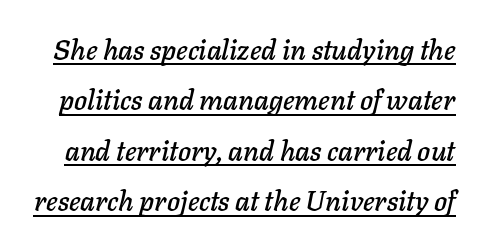
{"italic": "yes", "lean": "right", "slant_degrees": 11, "width": "normal", "stroke_contrast": "low", "x_height": "medium", "monospaced": "no", "underline": "yes", "line_spacing_ratio": 1.8, "letter_spacing": "normal", "letter_spacing_em": 0.0, "glyph_px": 28}
